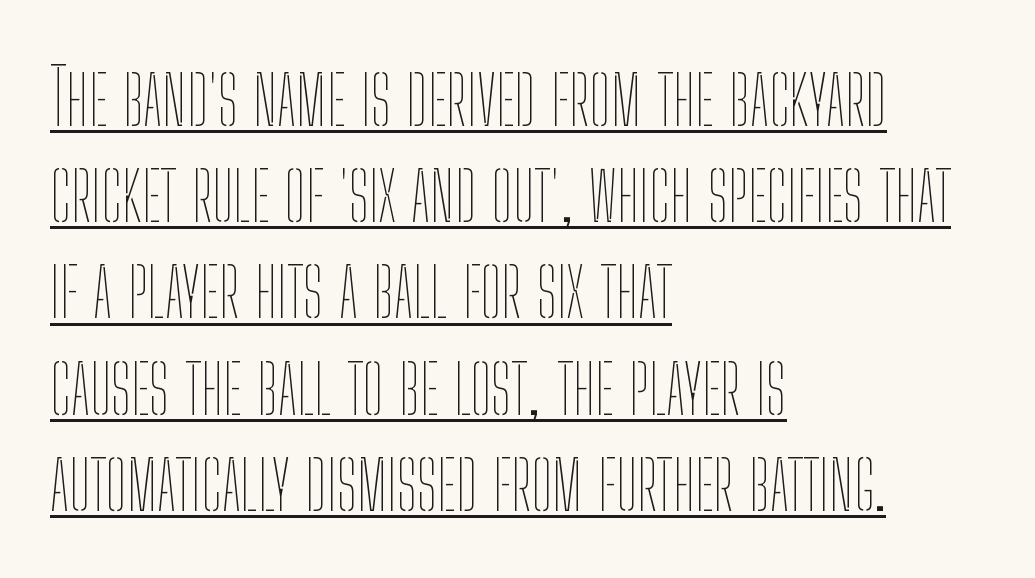
This sample keeps an unexceptional amount of space between lines. Nope, not italic — everything's standing straight. In designer terms, the underline attribute is active on this setting. Weight: not bold — regular or lighter. The rendering anchors every line to the left-hand side. The face used here is proportionally spaced, like ordinary book or web type.
